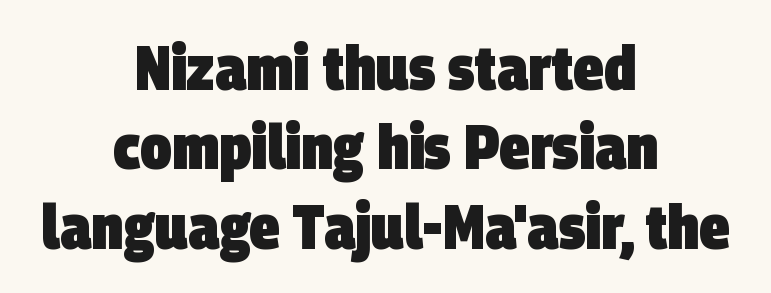
{"serif": "no", "bold": "yes", "weight": "heavy", "width": "condensed", "stroke_contrast": "low", "x_height": "large", "monospaced": "no", "underline": "no", "align": "center", "line_spacing": "normal", "line_spacing_ratio": 1.28, "letter_spacing": "normal", "letter_spacing_em": 0.0, "glyph_px": 62}
